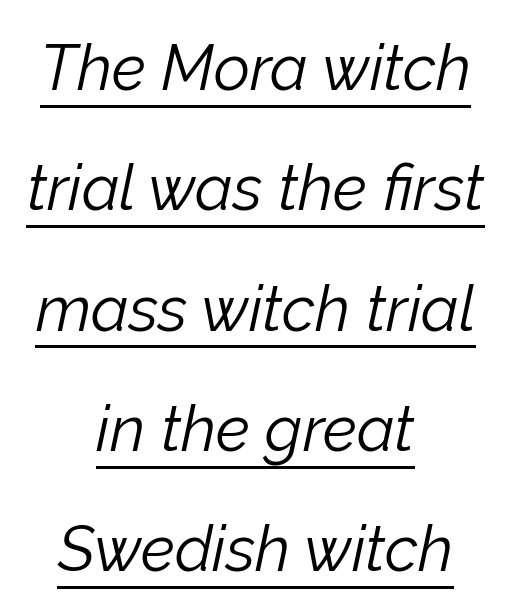
{"italic": "yes", "lean": "right", "slant_degrees": 12, "bold": "no", "weight": "light", "width": "normal", "stroke_contrast": "low", "x_height": "medium", "monospaced": "no", "underline": "yes", "align": "center", "line_spacing": "loose", "line_spacing_ratio": 1.91, "letter_spacing": "normal", "letter_spacing_em": 0.0, "glyph_px": 63}
